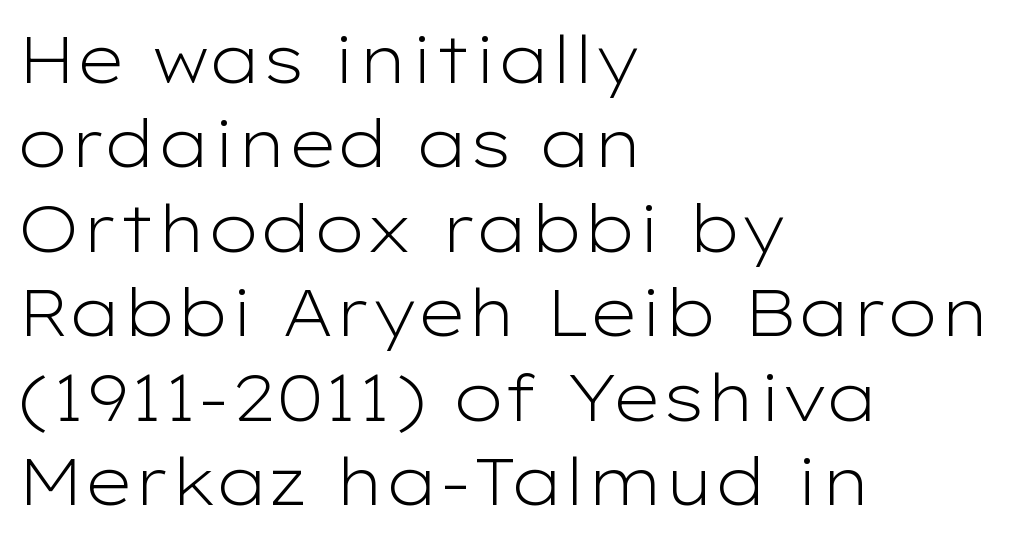
Q: Is the text bold? A: No.
Q: Is the text italic (slanted)? A: No, it is upright.
Q: Is the typeface a serif or a sans-serif typeface? A: Sans-serif.
Q: Is the text underlined? A: No.
Q: How is the paragraph aligned? A: Left-aligned.
Q: Is the spacing between letters normal or unusually wide? A: Normal.
Q: Is the spacing between lines tight, normal or loose? A: Normal.
Q: Width (condensed, normal, or wide)? A: Wide.
Q: Stroke contrast? A: Low.
Q: x-height? A: Medium.
Q: Monospaced? A: No.
